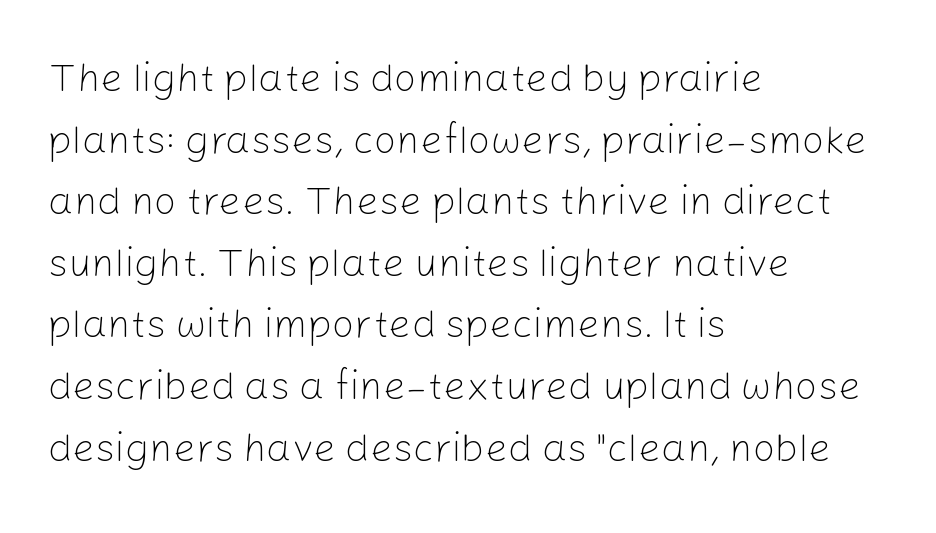
Q: Is the text bold? A: No.
Q: Is the text italic (slanted)? A: No, it is upright.
Q: Is the typeface a serif or a sans-serif typeface? A: Sans-serif.
Q: Is the text underlined? A: No.
Q: How is the paragraph aligned? A: Left-aligned.
Q: Is the spacing between letters normal or unusually wide? A: Normal.
Q: Is the spacing between lines tight, normal or loose? A: Normal.
Q: Width (condensed, normal, or wide)? A: Normal.
Q: Stroke contrast? A: Low.
Q: x-height? A: Medium.
Q: Monospaced? A: No.
